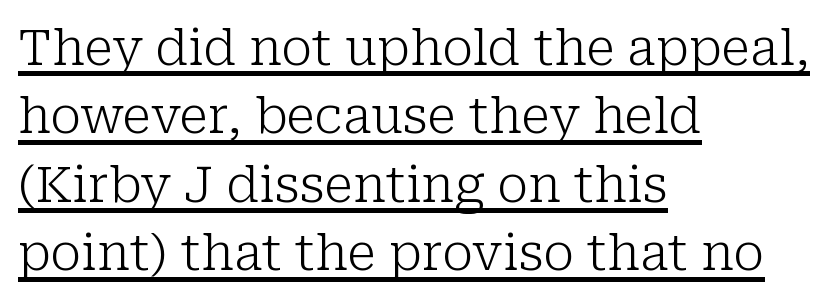
In CSS terms this would be text-align: left. A normal amount of white space separates one row of letters from the next. Emphasis is given by a line drawn under the lettering. The gaps between neighbouring characters are ordinary and unremarkable.
